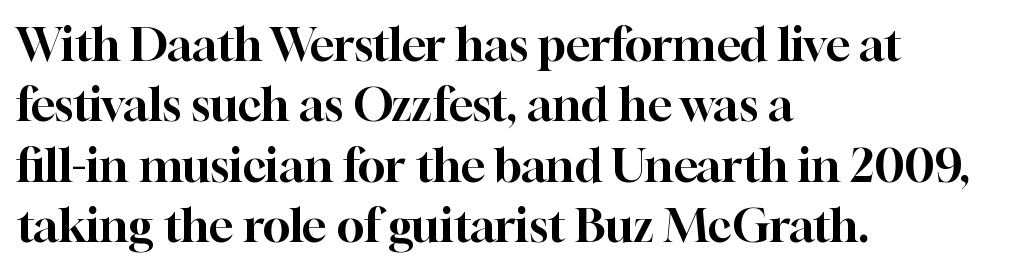
Designer's note — italics off, roman on. The setting favours the left margin, as ordinary paragraphs usually do. These lines are rendered in a variable-pitch font. The characters display serif detailing at their extremities. Quick note: interline space is typical. The specimen omits any rule beneath the text block's lines.
